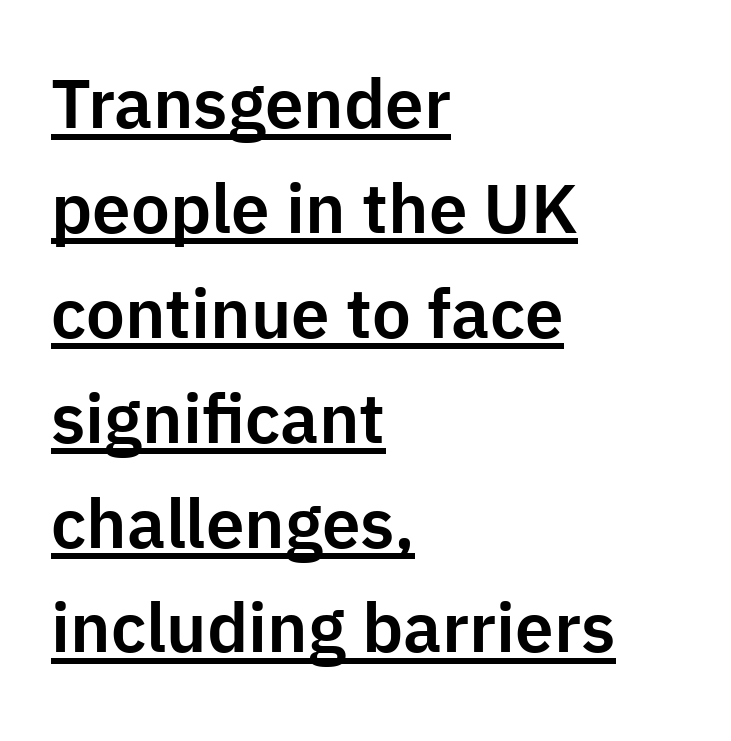
Q: Is the text italic (slanted)? A: No, it is upright.
Q: Is the typeface a serif or a sans-serif typeface? A: Sans-serif.
Q: Is the text underlined? A: Yes.
Q: How is the paragraph aligned? A: Left-aligned.
Q: Is the spacing between letters normal or unusually wide? A: Normal.
Q: Is the spacing between lines tight, normal or loose? A: Normal.
Q: Width (condensed, normal, or wide)? A: Normal.
Q: Stroke contrast? A: Low.
Q: x-height? A: Medium.
Q: Monospaced? A: No.
